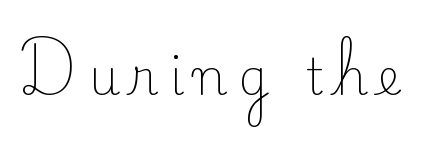
The image shows 49 px light serif type, upright; set unusually wide letter spacing (+0.22 em), not underlined; low stroke contrast and a small x-height.
